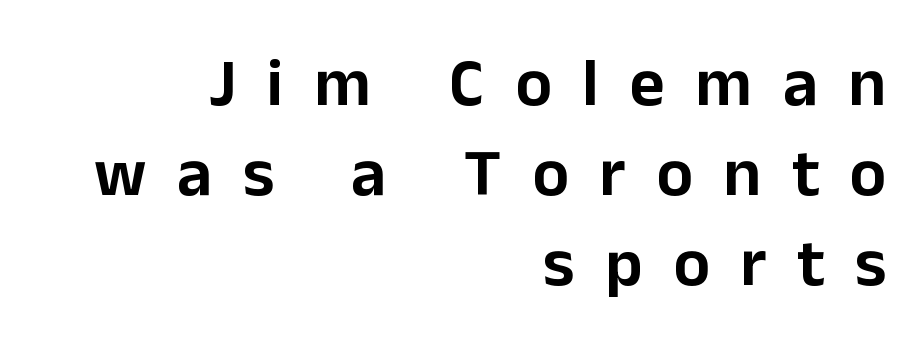
The image shows 68 px sans-serif type, upright; set right-aligned, normal line spacing (1.32x), unusually wide letter spacing (+0.45 em), not underlined; low stroke contrast and a medium x-height.
